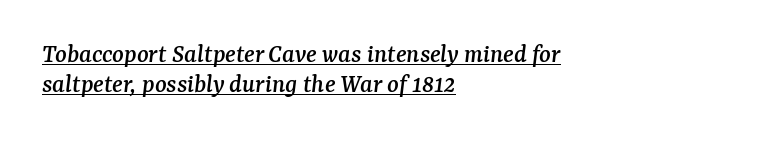
{"italic": "yes", "lean": "right", "slant_degrees": 7, "underline": "yes", "align": "left", "line_spacing": "tight", "line_spacing_ratio": 1.12, "letter_spacing": "normal", "letter_spacing_em": 0.0, "glyph_px": 27}
